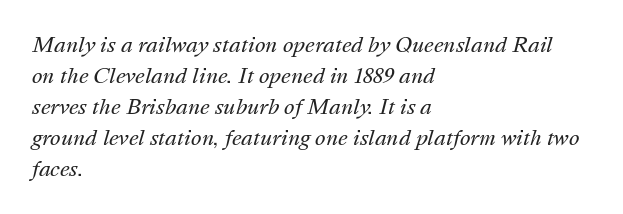
The strokes are not fattened; the text isn't bold. Each new line begins a customary step beneath the previous one. Clear beneath every line of the passage. Does the copy run flush right? No — it runs flush left.
